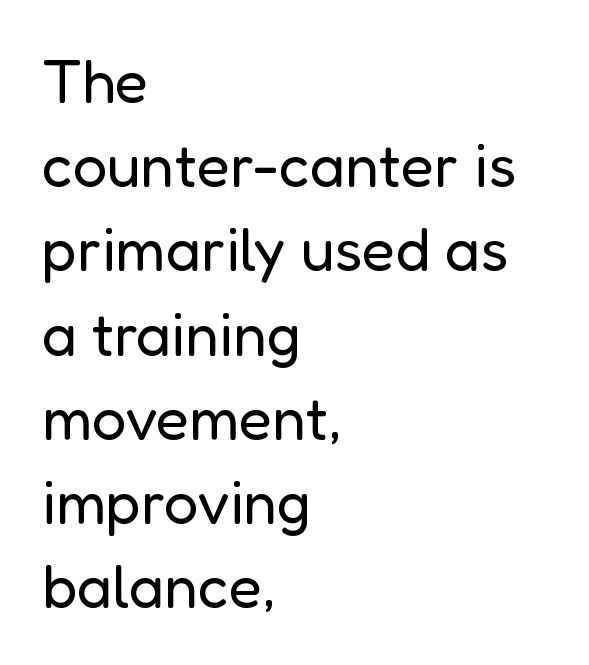
Posture: straight, roman, zero tilt. Is this a sans? Yes — the strokes have no serifs. The cut favours lightness, reaching ordinary text weight at its darkest. Underline: absent. Characters follow at the spacing the type designer built in. The line-height multiplier appears to be the usual default.
